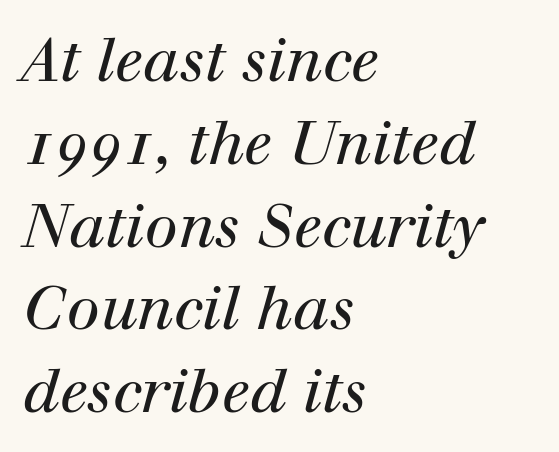
Stroke thickness stays within the range of a standard reading face or lighter. Posture: slanted. Proportional: the letters do not fall into vertical columns. Any mark beneath the type? The region is blank. The compositor pushed each line to the left boundary. Default kerning and tracking; the words read as compact shapes.
